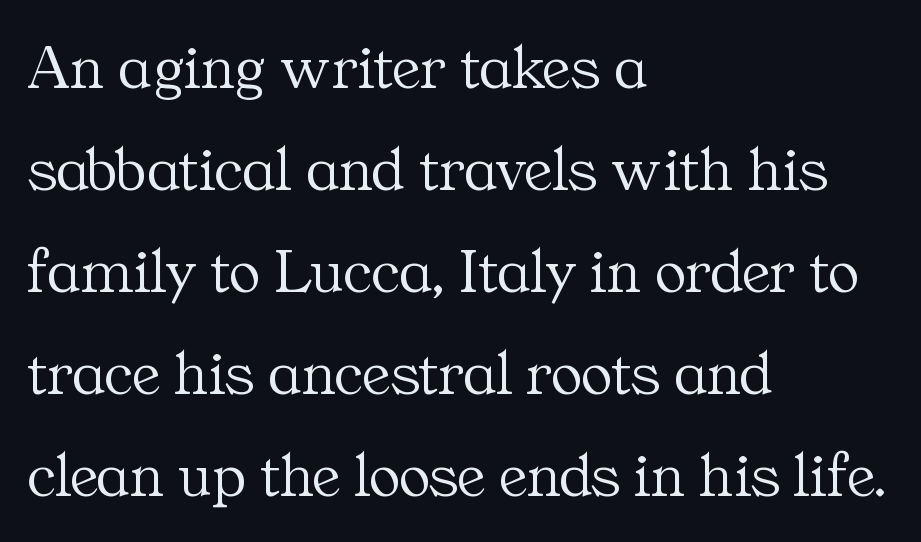
{"serif": "yes", "italic": "no", "bold": "no", "weight": "light", "width": "normal", "stroke_contrast": "medium", "x_height": "medium", "monospaced": "no", "underline": "no", "align": "left", "line_spacing": "normal", "line_spacing_ratio": 1.57, "letter_spacing": "normal", "letter_spacing_em": 0.0, "glyph_px": 65}
